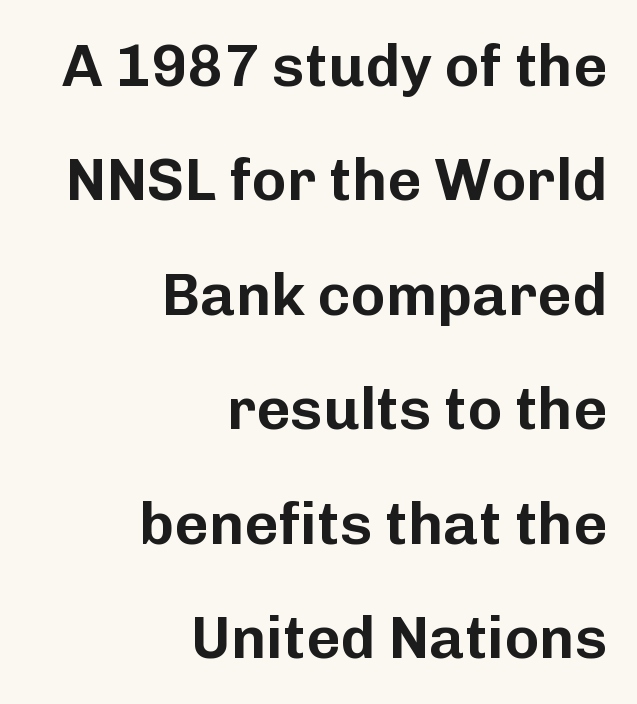
Type without underlining. If you drew a line through each stem, it would be perfectly vertical. Is this a fixed-width face? No — the glyphs have proportional, varying widths. A sans-serif font was chosen for this passage. The horizontal fit of the characters is conventional and even. Widely set lines give the paragraph a tall, airy silhouette.
